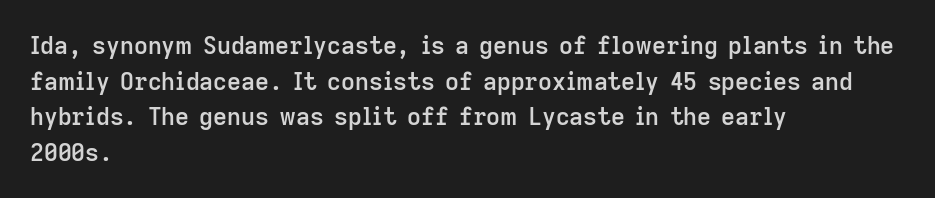
Q: Is the text bold? A: Semi-bold.
Q: Is the text italic (slanted)? A: No, it is upright.
Q: Is the text underlined? A: No.
Q: How is the paragraph aligned? A: Left-aligned.
Q: Is the spacing between letters normal or unusually wide? A: Normal.
Q: Is the spacing between lines tight, normal or loose? A: Normal.
